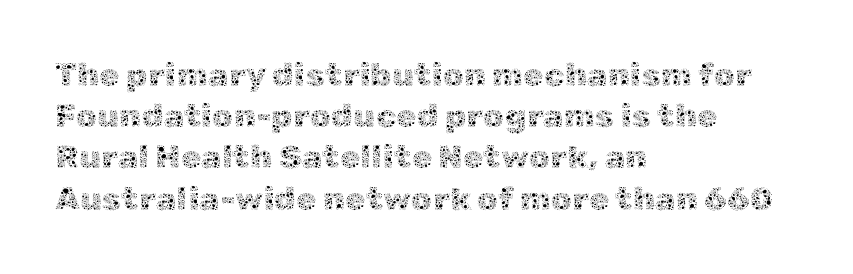
{"italic": "no", "bold": "no", "weight": "thin", "width": "normal", "x_height": "medium", "monospaced": "no", "underline": "no", "align": "left", "line_spacing": "normal", "line_spacing_ratio": 1.25, "letter_spacing": "normal", "letter_spacing_em": 0.0, "glyph_px": 33}
